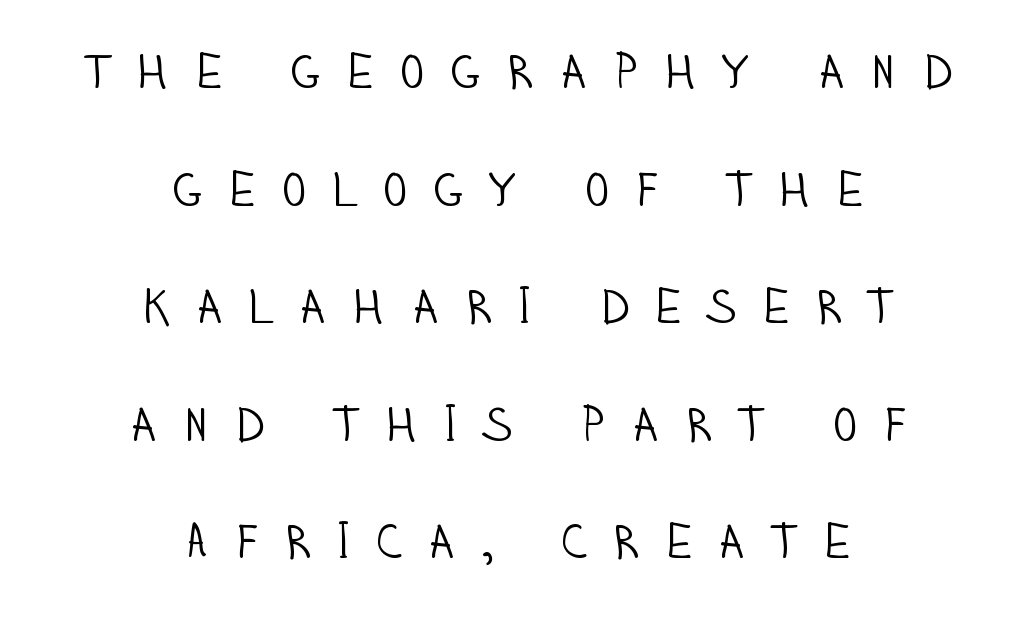
The image shows 49 px light, condensed sans-serif type, upright; set centered, loose line spacing (2.4x), unusually wide letter spacing (+0.47 em), not underlined; low stroke contrast and a large x-height.
